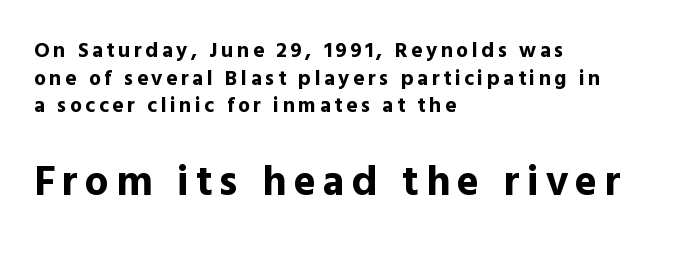
Q: Is the text bold? A: Yes.
Q: Is the text italic (slanted)? A: No, it is upright.
Q: Is the typeface a serif or a sans-serif typeface? A: Sans-serif.
Q: Is the text underlined? A: No.
Q: How is the paragraph aligned? A: Left-aligned.
Q: Is the spacing between lines tight, normal or loose? A: Normal.
Q: Which block of text is set in a larger size, the first (top) or the second (bottom)? A: The second (bottom) one.
Q: Width (condensed, normal, or wide)? A: Normal.
Q: x-height? A: Medium.
Q: Monospaced? A: No.
